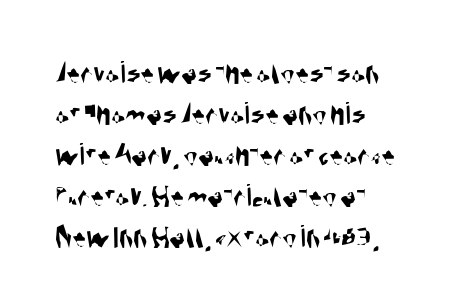
Q: Is the typeface a serif or a sans-serif typeface? A: Sans-serif.
Q: Is the text underlined? A: No.
Q: How is the paragraph aligned? A: Left-aligned.
Q: Is the spacing between letters normal or unusually wide? A: Normal.
Q: Width (condensed, normal, or wide)? A: Condensed.
Q: Stroke contrast? A: Medium.
Q: x-height? A: Large.
Q: Monospaced? A: No.
